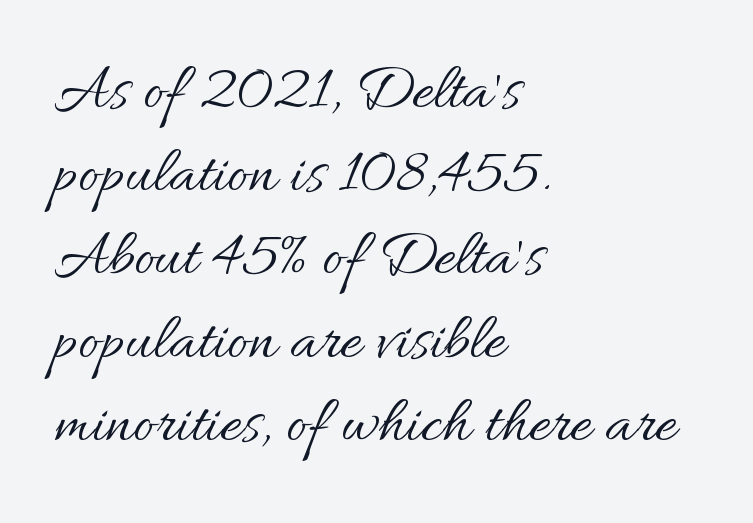
A typesetter would call this proportional, since set widths differ per character. Tracking value appears to be zero — textbook default spacing. Each row of text sits above clean, open space. Vertically, the passage feels balanced, rows spaced as you'd expect. A quiet, ordinary-to-light weight characterises the typeface.
